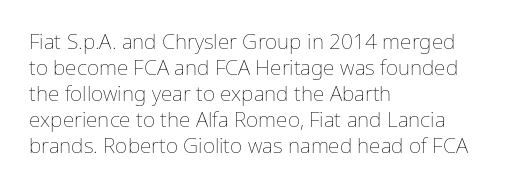
The typography opts for an upright posture over an oblique one. Unmarked baselines from the first word to the last. Students, note that the glyphs here touch the page at normal intervals. Which margin do the lines hug? The left one — the right edge is uneven. The typesetting does not lean heavy: it is not bold.
